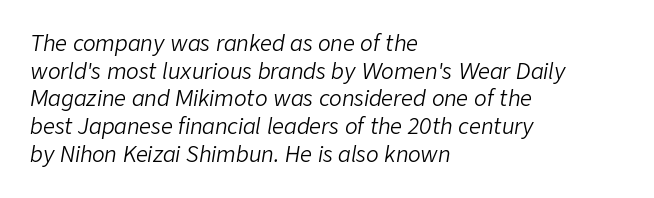
Q: Is the text bold? A: No.
Q: Is the text italic (slanted)? A: Yes, it leans right by about 9 degrees.
Q: Is the text underlined? A: No.
Q: How is the paragraph aligned? A: Left-aligned.
Q: Is the spacing between letters normal or unusually wide? A: Normal.
Q: Is the spacing between lines tight, normal or loose? A: Normal.
